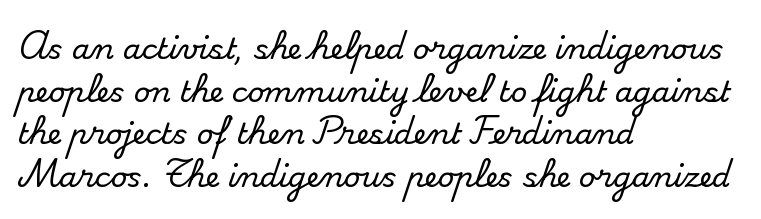
Q: Is the text italic (slanted)? A: Yes.
Q: Is the text underlined? A: No.
Q: How is the paragraph aligned? A: Left-aligned.
Q: Is the spacing between letters normal or unusually wide? A: Normal.
Q: Is the spacing between lines tight, normal or loose? A: Normal.
Q: Width (condensed, normal, or wide)? A: Normal.
Q: Stroke contrast? A: Medium.
Q: x-height? A: Small.
Q: Monospaced? A: No.
